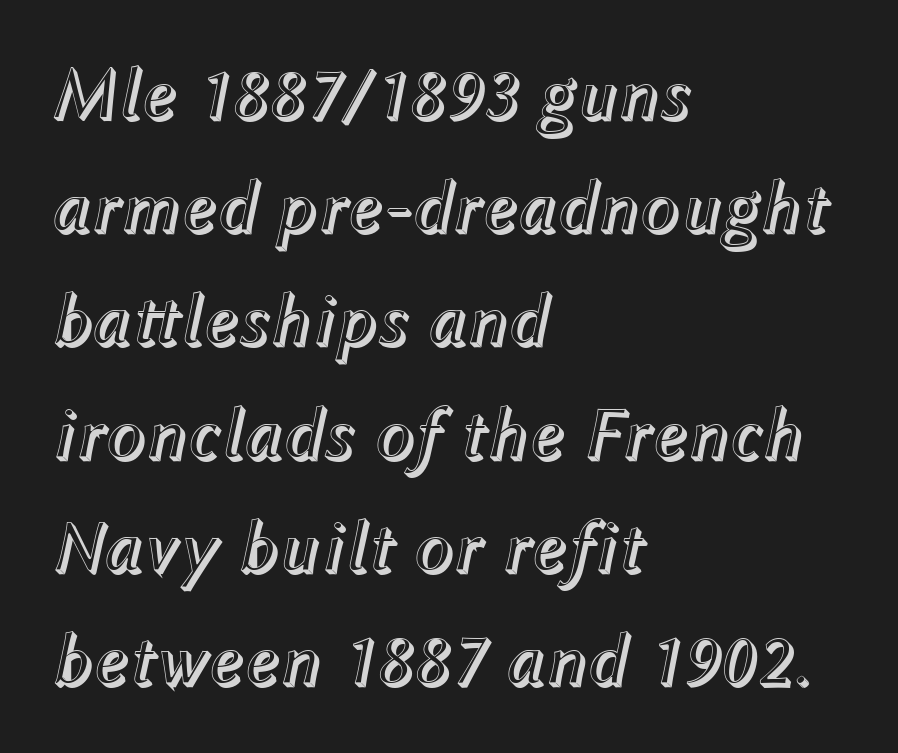
{"italic": "yes", "lean": "right", "slant_degrees": 12, "width": "normal", "x_height": "medium", "monospaced": "no", "underline": "no", "align": "left", "line_spacing": "normal", "line_spacing_ratio": 1.53, "letter_spacing": "normal", "letter_spacing_em": 0.0, "glyph_px": 74}
